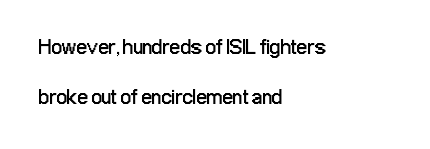
Q: Is the text bold? A: No.
Q: Is the text italic (slanted)? A: No, it is upright.
Q: Is the text underlined? A: No.
Q: How is the paragraph aligned? A: Left-aligned.
Q: Is the spacing between letters normal or unusually wide? A: Normal.
Q: Is the spacing between lines tight, normal or loose? A: Loose.
